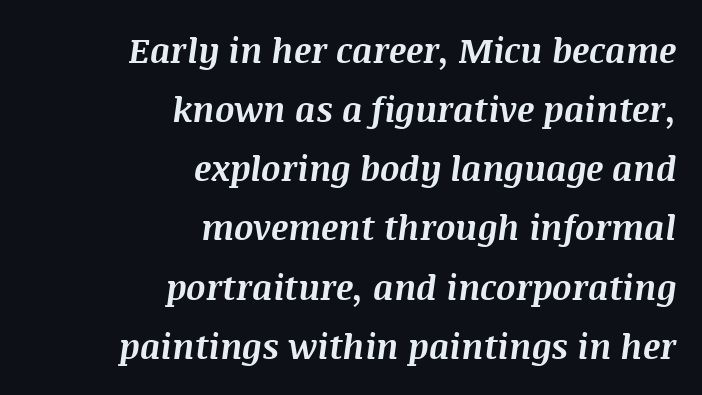
Bare-footed words on every line. This sample has the flowing, uneven cadence of proportional lettering. Line endings align vertically; line beginnings do not. The font is running at its bold setting. Is the type slanted? Yes — the strokes lean at a clear angle.
